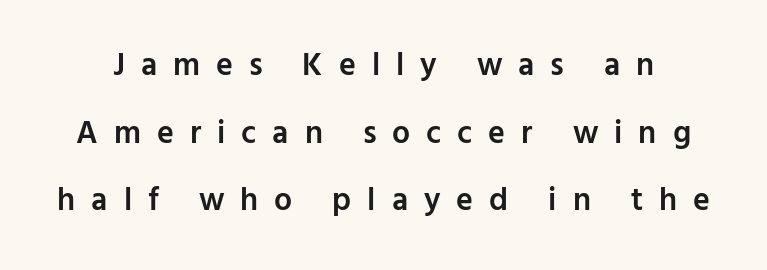
{"serif": "no", "italic": "no", "bold": "semi", "weight": "semibold", "width": "normal", "stroke_contrast": "low", "x_height": "medium", "monospaced": "no", "underline": "no", "line_spacing": "loose", "line_spacing_ratio": 2.11, "letter_spacing": "wide", "letter_spacing_em": 0.5, "glyph_px": 32}
